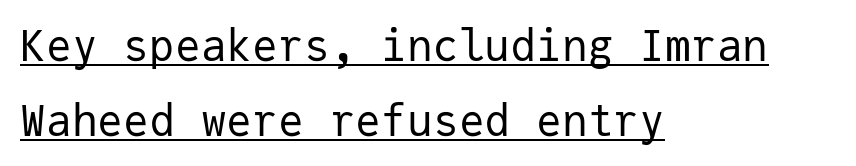
Q: Is the text bold? A: No.
Q: Is the text italic (slanted)? A: No, it is upright.
Q: Is the typeface a serif or a sans-serif typeface? A: Sans-serif.
Q: Is the text underlined? A: Yes.
Q: How is the paragraph aligned? A: Left-aligned.
Q: Is the spacing between letters normal or unusually wide? A: Normal.
Q: Width (condensed, normal, or wide)? A: Normal.
Q: Stroke contrast? A: Low.
Q: x-height? A: Medium.
Q: Monospaced? A: Yes.
